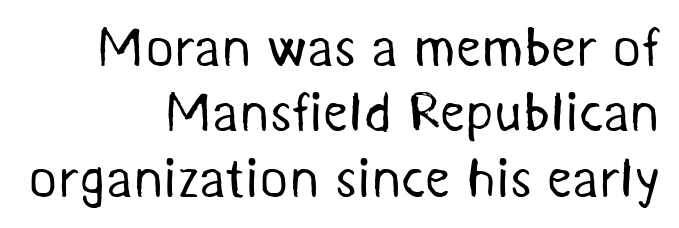
Type style note: lacks serifs. These lines stack with their right ends in a neat column. Here the designer chose a conventional face with non-uniform glyph widths. Stems here are at most as thick as an everyday book face. The string is rendered with underlining switched off. Standard letterfit; no display-style spreading of the glyphs.
